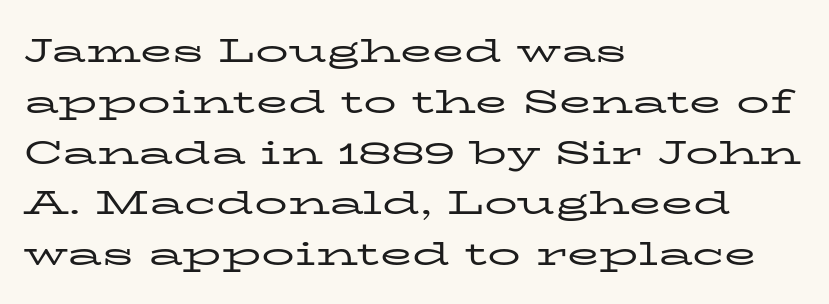
This rendering employs a face with finishing strokes, i.e., a serif. Stroke mass is kept to a normal reading level or below. Posture: upright roman. The zone under the glyphs is completely vacant. Leftover space on each line is placed entirely after the last word. The block of text has a typical density, with ordinary space between rows.
